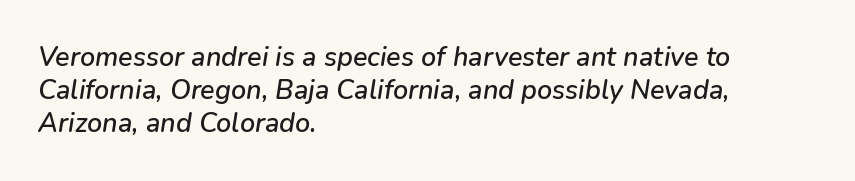
The image shows 27 px text type, italic (leaning right); set left-aligned, line spacing 1.23x, normal letter spacing, not underlined.
